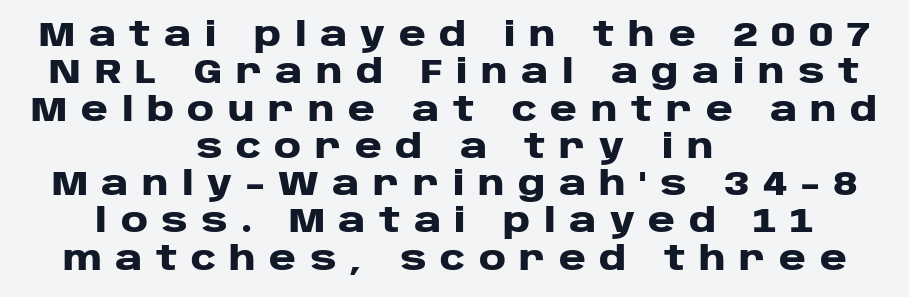
Pretty heavy lettering here — definitely bold. The face used here is proportionally spaced, like ordinary book or web type. The setting favours the middle, as headings and verse often do. Italic? Not at all — the glyphs are vertical. In terms of letterspacing, this is a distinctly airy, spread setting.
